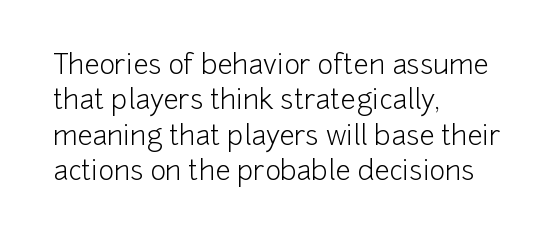
{"italic": "no", "bold": "no", "underline": "no", "align": "left", "line_spacing": "normal", "line_spacing_ratio": 1.31, "letter_spacing": "normal", "letter_spacing_em": 0.0, "glyph_px": 27}
